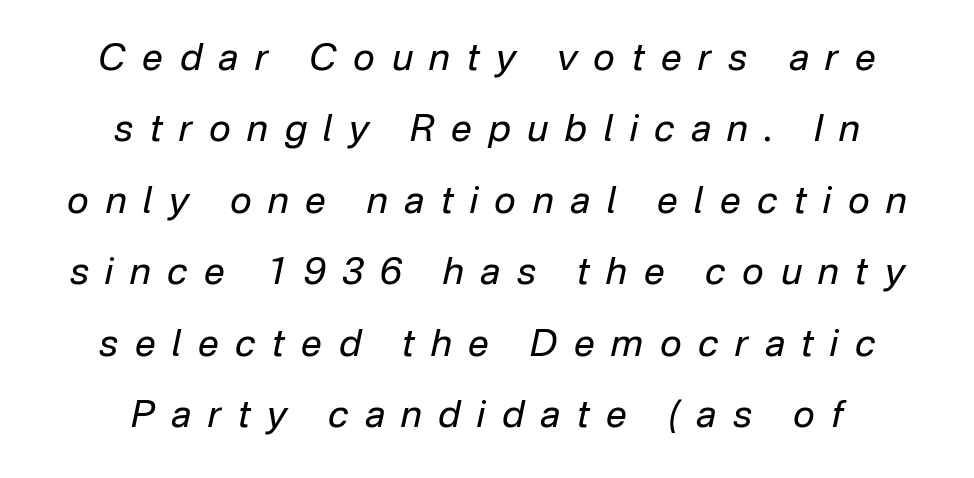
{"italic": "yes", "lean": "right", "slant_degrees": 12, "bold": "no", "weight": "regular", "width": "normal", "stroke_contrast": "low", "x_height": "medium", "monospaced": "no", "underline": "no", "align": "center", "line_spacing": "loose", "line_spacing_ratio": 1.93, "letter_spacing": "wide", "letter_spacing_em": 0.45, "glyph_px": 37}
